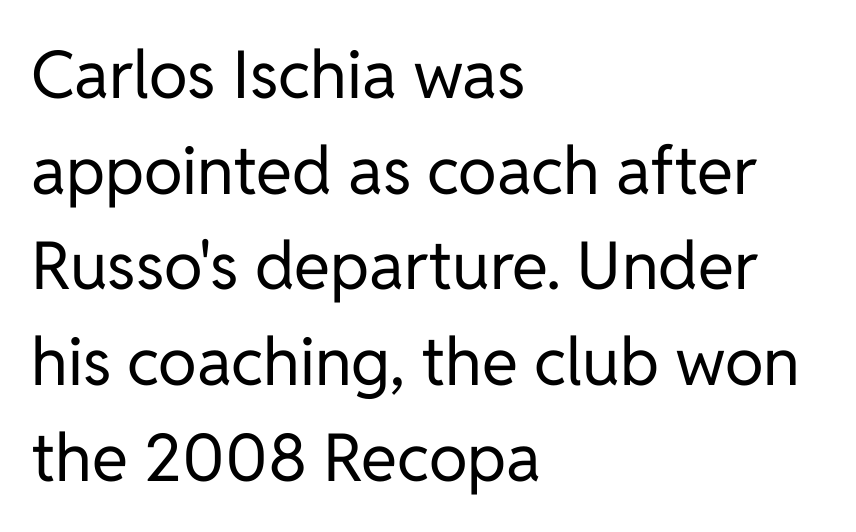
The image shows 66 px regular-weight sans-serif type, upright; set left-aligned, normal line spacing (1.45x), normal letter spacing, not underlined; low stroke contrast and a medium x-height.
